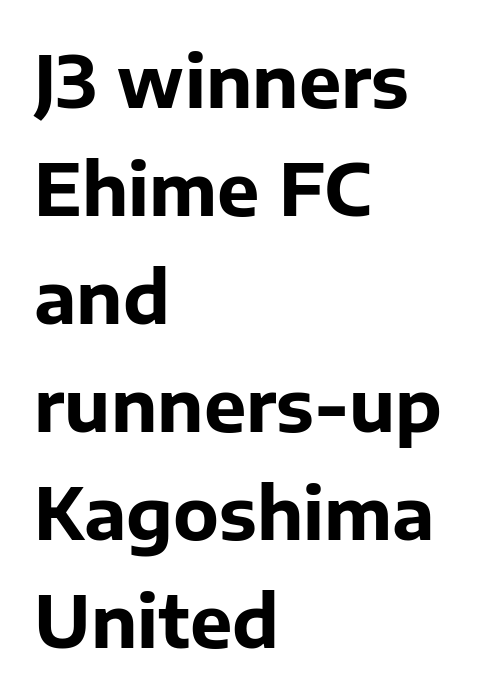
The image shows 71 px bold sans-serif type, upright; set left-aligned, normal line spacing (1.52x), normal letter spacing, not underlined; low stroke contrast and a medium x-height.
